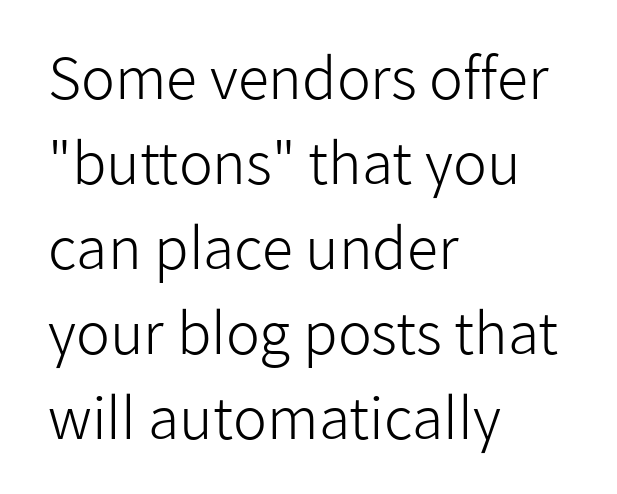
{"serif": "no", "italic": "no", "bold": "no", "weight": "light", "width": "normal", "stroke_contrast": "low", "x_height": "medium", "monospaced": "no", "underline": "no", "align": "left", "line_spacing": "normal", "line_spacing_ratio": 1.49, "letter_spacing": "normal", "letter_spacing_em": 0.0, "glyph_px": 57}
